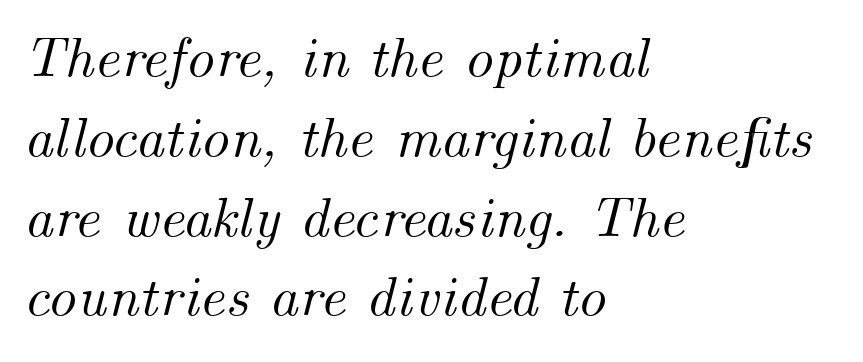
{"italic": "yes", "lean": "right", "slant_degrees": 14, "width": "normal", "stroke_contrast": "medium", "x_height": "small", "monospaced": "no", "underline": "no", "align": "left", "line_spacing": "normal", "line_spacing_ratio": 1.4, "letter_spacing": "normal", "letter_spacing_em": 0.0, "glyph_px": 57}
